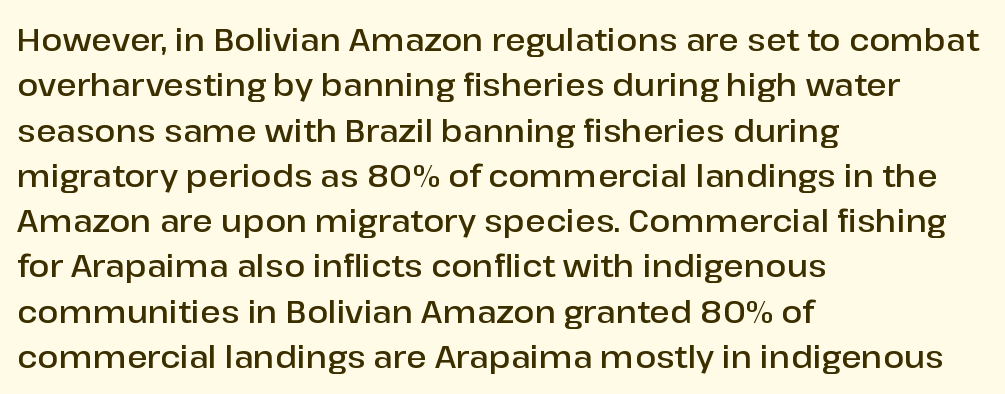
Successive baselines arrive at the customary interval. Is there any slant? The stems are plumb. Decoration check: the copy has no underline. Serif or sans? Sans — the stroke terminals are bare. A typesetter would call this zero additional tracking.
